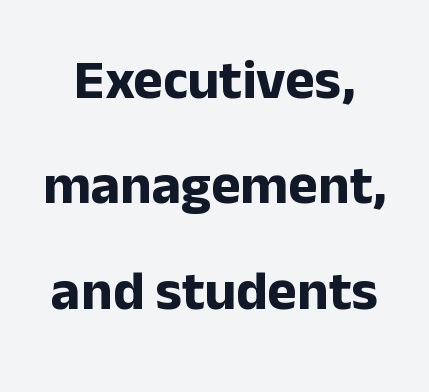
{"serif": "no", "italic": "no", "bold": "yes", "weight": "bold", "width": "normal", "stroke_contrast": "low", "x_height": "medium", "monospaced": "no", "underline": "no", "line_spacing_ratio": 1.88, "letter_spacing": "normal", "letter_spacing_em": 0.0, "glyph_px": 56}
